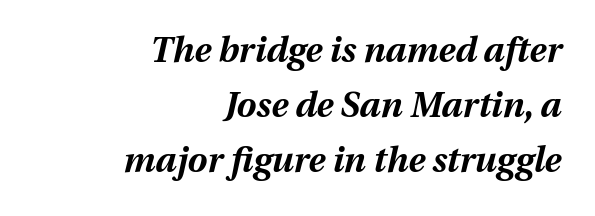
The image shows 35 px bold type, italic (leaning right); set right-aligned, normal line spacing (1.57x), normal letter spacing, not underlined; medium stroke contrast and a medium x-height.
